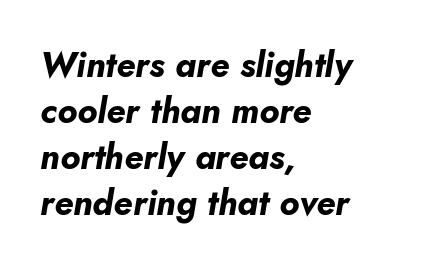
Q: Is the text bold? A: Yes.
Q: Is the text italic (slanted)? A: Yes, it leans right by about 10 degrees.
Q: Is the text underlined? A: No.
Q: How is the paragraph aligned? A: Left-aligned.
Q: Is the spacing between letters normal or unusually wide? A: Normal.
Q: Is the spacing between lines tight, normal or loose? A: Normal.
Q: Width (condensed, normal, or wide)? A: Normal.
Q: Stroke contrast? A: Low.
Q: x-height? A: Small.
Q: Monospaced? A: No.
